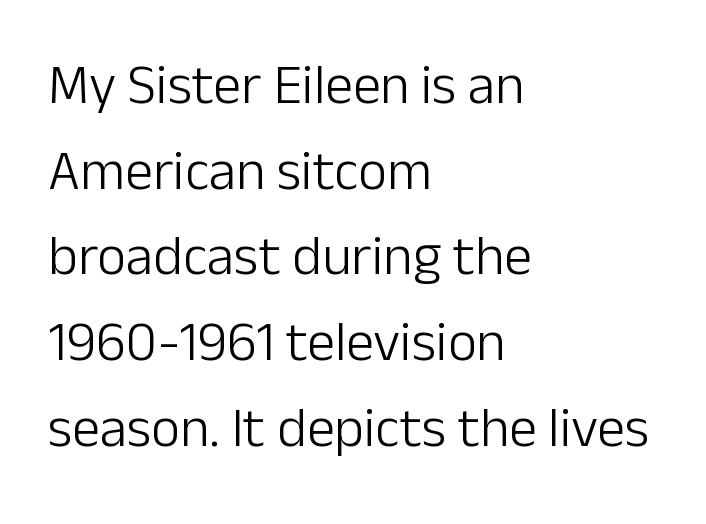
The image shows 56 px light sans-serif type, upright; set left-aligned, normal line spacing (1.53x), normal letter spacing, not underlined; low stroke contrast and a medium x-height.
